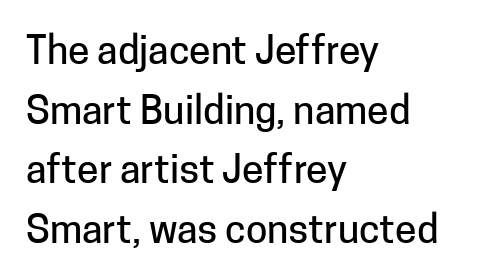
Proportional: the letters do not fall into vertical columns. Do the letters lean? They stand straight. Typeset ragged right — the left edge is the straight one. This is sans-serif lettering, the kind often seen on screens and signage. Each row of text sits above clean, open space. Observe the ordinary spacing: letters are neighbours, not strangers.
